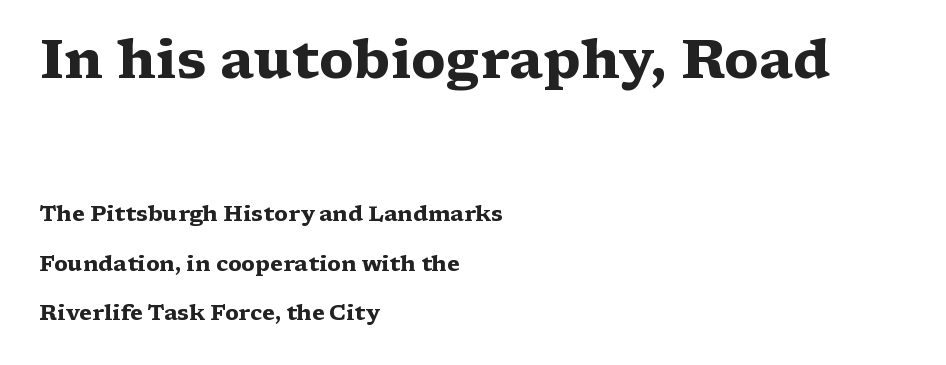
Q: Is the text bold? A: Yes.
Q: Is the text italic (slanted)? A: No, it is upright.
Q: Is the typeface a serif or a sans-serif typeface? A: Serif.
Q: Is the text underlined? A: No.
Q: How is the paragraph aligned? A: Left-aligned.
Q: Is the spacing between letters normal or unusually wide? A: Normal.
Q: Is the spacing between lines tight, normal or loose? A: Loose.
Q: Which block of text is set in a larger size, the first (top) or the second (bottom)? A: The first (top) one.
Q: Width (condensed, normal, or wide)? A: Wide.
Q: Stroke contrast? A: Medium.
Q: x-height? A: Medium.
Q: Monospaced? A: No.
